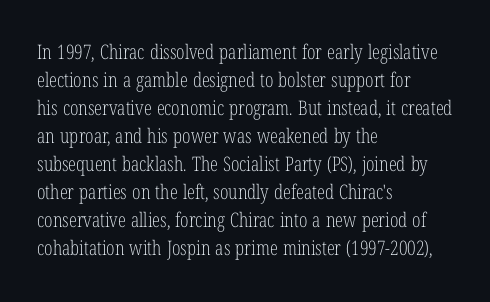
{"italic": "no", "bold": "no", "underline": "no", "align": "left", "line_spacing": "normal", "line_spacing_ratio": 1.4, "letter_spacing": "normal", "letter_spacing_em": 0.0, "glyph_px": 20}
